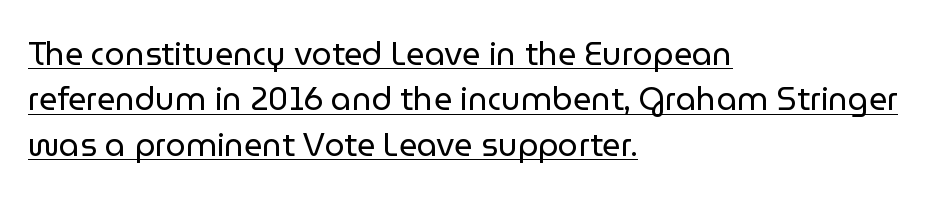
The image shows 32 px regular-weight sans-serif type, upright; set left-aligned, normal line spacing (1.42x), normal letter spacing, underlined; low stroke contrast and a medium x-height.
